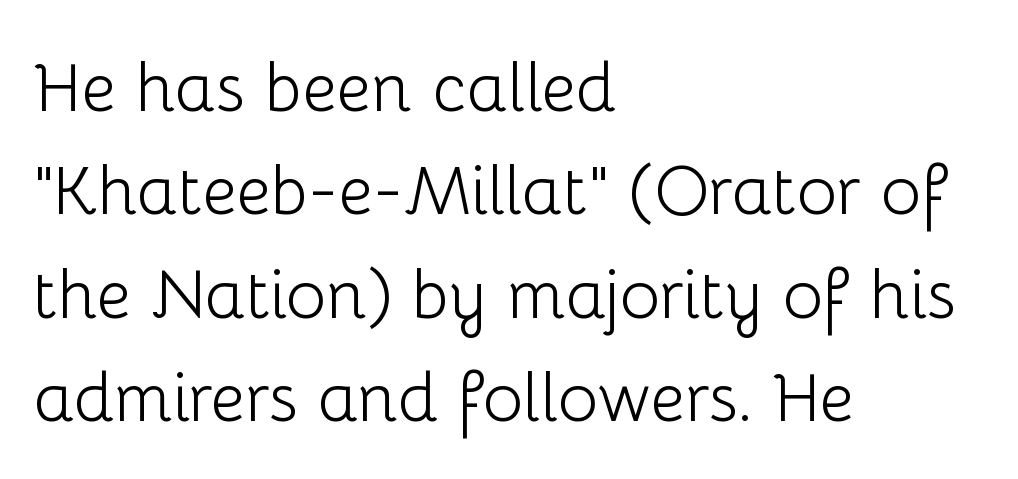
Inter-character spacing is left at the font's built-in metrics. The rendering uses a moderate line-height, typical for paragraphs. The face looks like a standard text weight, possibly lighter. This sample uses a sans-serif face.
